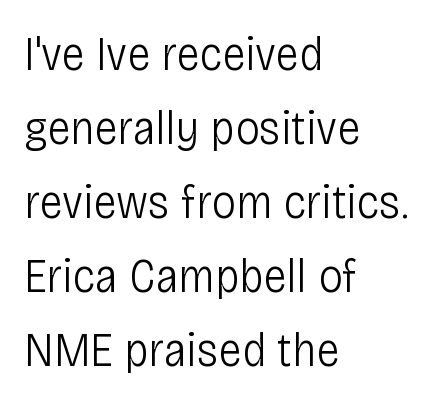
The image shows 49 px light, condensed sans-serif type, upright; set left-aligned, normal line spacing (1.51x), normal letter spacing, not underlined; low stroke contrast and a large x-height.
